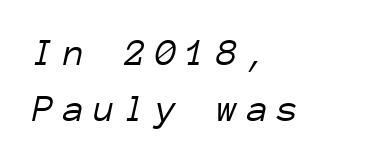
Q: Is the text bold? A: No.
Q: Is the text italic (slanted)? A: Yes, it leans right by about 12 degrees.
Q: Is the text underlined? A: No.
Q: How is the paragraph aligned? A: Left-aligned.
Q: Is the spacing between letters normal or unusually wide? A: Unusually wide.
Q: Is the spacing between lines tight, normal or loose? A: Normal.
Q: Width (condensed, normal, or wide)? A: Normal.
Q: Stroke contrast? A: Low.
Q: x-height? A: Medium.
Q: Monospaced? A: Yes.
